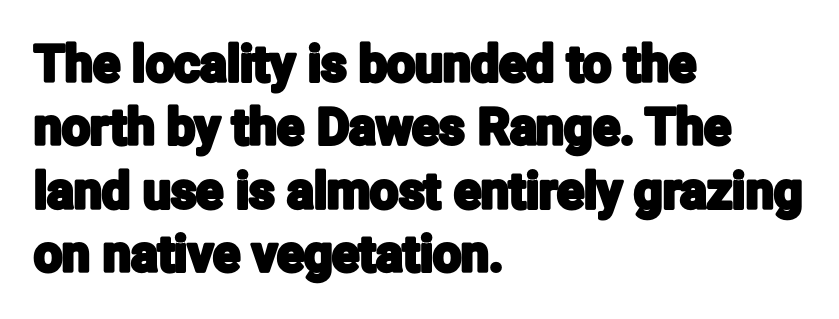
{"serif": "no", "italic": "no", "width": "condensed", "stroke_contrast": "low", "x_height": "medium", "monospaced": "no", "underline": "no", "align": "left", "line_spacing": "normal", "line_spacing_ratio": 1.27, "letter_spacing": "normal", "letter_spacing_em": 0.0, "glyph_px": 50}
